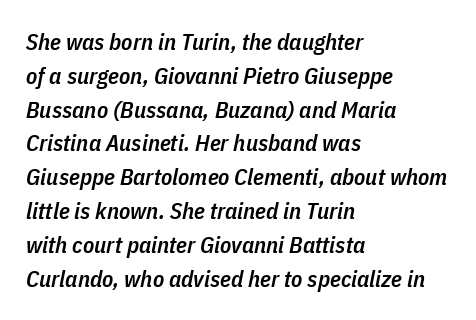
The image shows 23 px text type, italic (leaning right); set left-aligned, normal line spacing (1.47x), normal letter spacing, not underlined.
